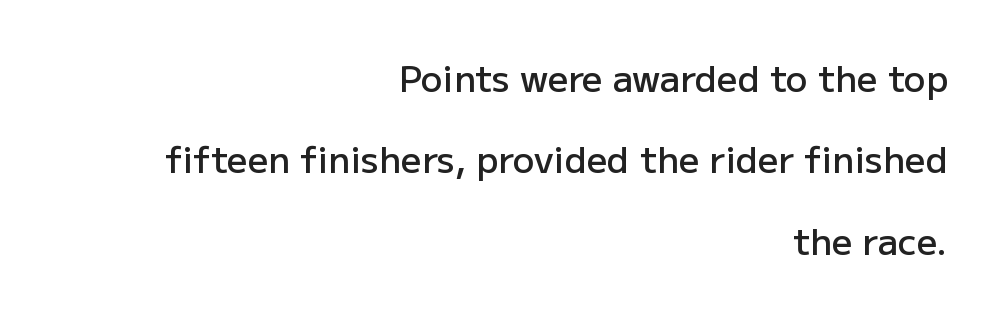
The image shows 36 px semibold sans-serif type, upright; set right-aligned, loose line spacing (2.26x), normal letter spacing, not underlined; low stroke contrast and a medium x-height.
